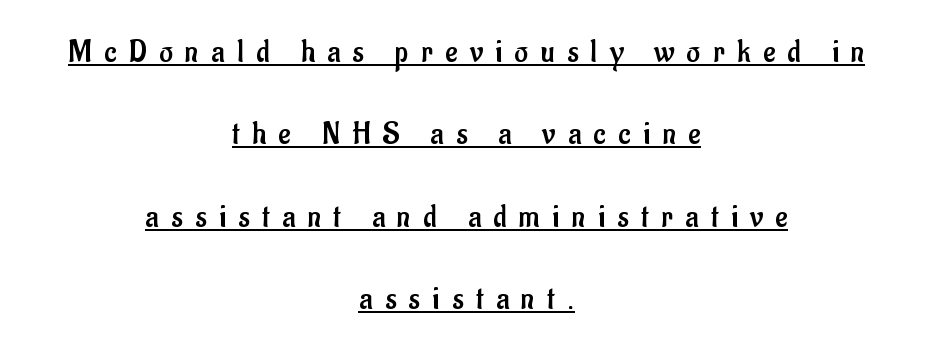
Q: Is the text bold? A: No.
Q: Is the text italic (slanted)? A: No, it is upright.
Q: Is the typeface a serif or a sans-serif typeface? A: Sans-serif.
Q: Is the text underlined? A: Yes.
Q: How is the paragraph aligned? A: Centered.
Q: Is the spacing between letters normal or unusually wide? A: Unusually wide.
Q: Is the spacing between lines tight, normal or loose? A: Loose.
Q: Width (condensed, normal, or wide)? A: Condensed.
Q: Stroke contrast? A: Low.
Q: x-height? A: Small.
Q: Monospaced? A: No.
